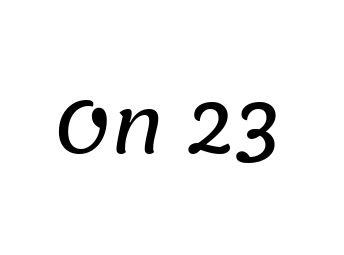
The image shows 72 px sans-serif type; set normal letter spacing, not underlined; low stroke contrast and a large x-height.
